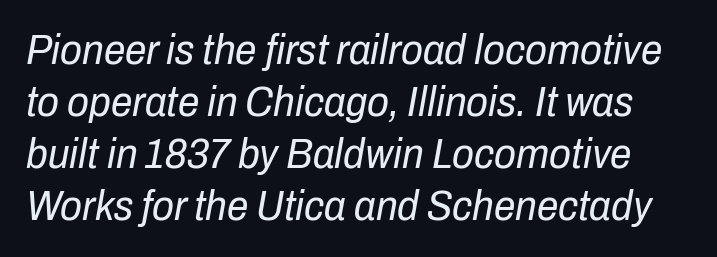
Compared with ordinary roman type, these characters are visibly tilted. Proportional: the letters do not fall into vertical columns. A quiet, ordinary-to-light weight characterises the typeface. Honestly, the letter spacing is just normal — you wouldn't notice it.
